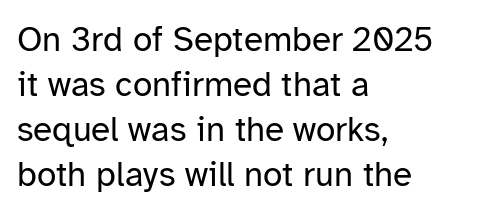
The image shows 35 px regular-weight sans-serif type, upright; set left-aligned, normal line spacing (1.29x), normal letter spacing, not underlined; low stroke contrast and a medium x-height.
